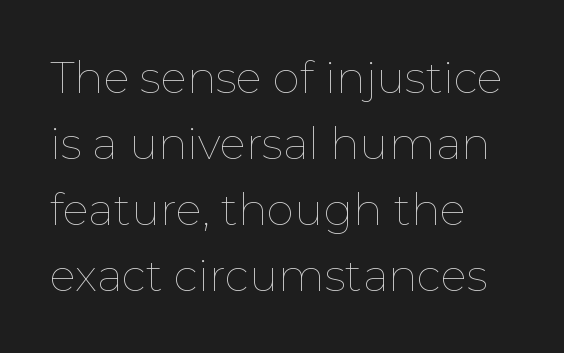
The image shows 44 px thin type, upright; set left-aligned, normal line spacing (1.5x), normal letter spacing, not underlined; low stroke contrast and a medium x-height.
